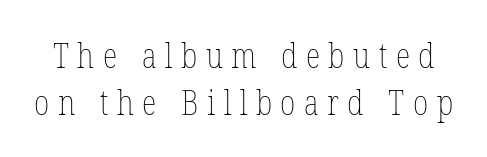
The image shows 34 px thin, condensed type, upright; set normal line spacing (1.39x), unusually wide letter spacing (+0.25 em), not underlined; low stroke contrast and a medium x-height.
